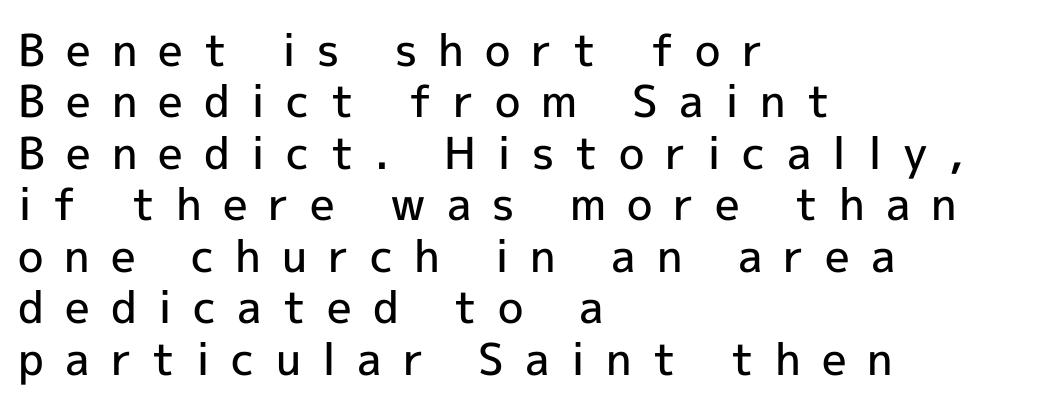
The letters carry no serifs — their stems end cleanly without finishing strokes. This is roman type, the default non-slanted kind. Words appear elongated and porous because spacing is wide. Typeset ragged right — the left edge is the straight one. Caption: semibold face, moderately heavy strokes. A bare baseline throughout the passage.
